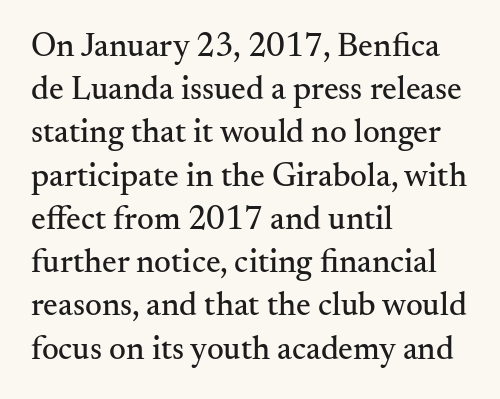
To sum up the face: it has serifs. A normal amount of white space separates one row of letters from the next. This is roman type, the default non-slanted kind. Words float on clear page, feet unadorned. You could call the tracking neutral — neither tight nor loose. The passage is arranged the way most books set body copy — flush left.
